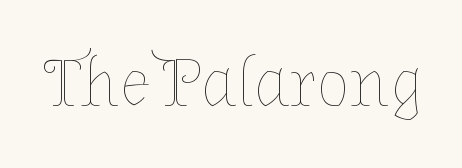
{"italic": "no", "bold": "no", "weight": "thin", "width": "normal", "stroke_contrast": "low", "x_height": "medium", "monospaced": "no", "underline": "no", "letter_spacing": "normal", "letter_spacing_em": 0.0, "glyph_px": 69}
